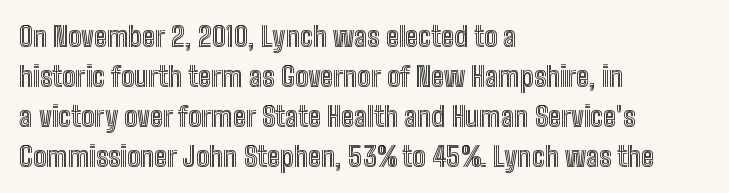
Q: Is the text italic (slanted)? A: No, it is upright.
Q: Is the text underlined? A: No.
Q: How is the paragraph aligned? A: Left-aligned.
Q: Is the spacing between letters normal or unusually wide? A: Normal.
Q: Is the spacing between lines tight, normal or loose? A: Normal.
Q: Width (condensed, normal, or wide)? A: Condensed.
Q: x-height? A: Medium.
Q: Monospaced? A: No.
